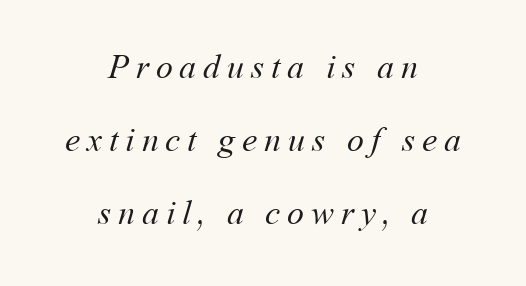
The face used here is proportionally spaced, like ordinary book or web type. Compared with typical paragraphs, the rows here are farther apart. Letters rest on an invisible, unmarked baseline. Words appear elongated and porous because spacing is wide. Typeset on center — no edge is straight. Caption: face not bold, strokes unweighted.
